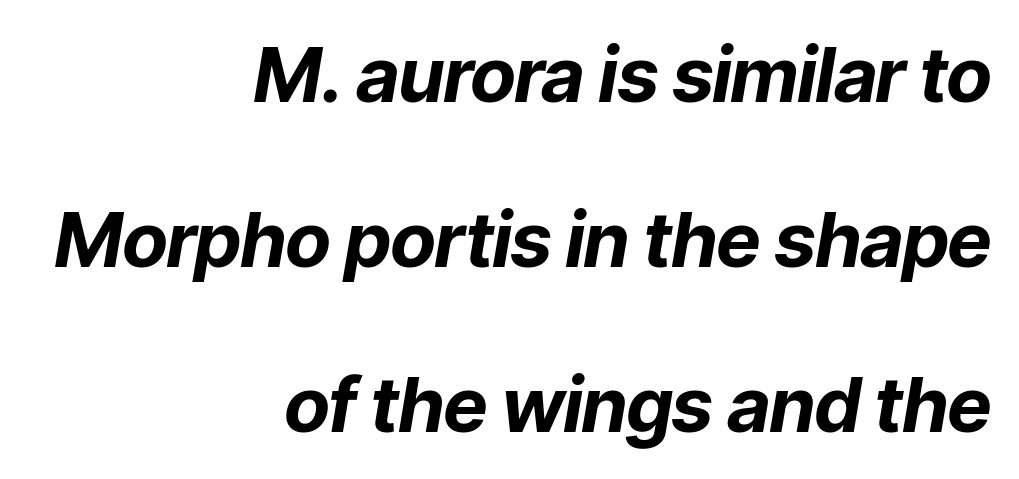
{"italic": "yes", "lean": "right", "slant_degrees": 9, "bold": "yes", "weight": "bold", "width": "normal", "stroke_contrast": "low", "x_height": "medium", "monospaced": "no", "underline": "no", "align": "right", "line_spacing": "loose", "line_spacing_ratio": 2.17, "letter_spacing": "normal", "letter_spacing_em": 0.0, "glyph_px": 76}
